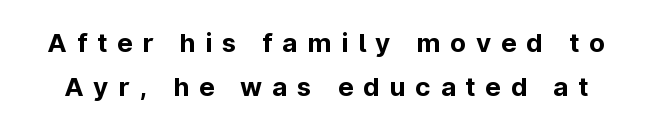
Q: Is the text bold? A: Yes.
Q: Is the text italic (slanted)? A: No, it is upright.
Q: Is the text underlined? A: No.
Q: Is the spacing between letters normal or unusually wide? A: Unusually wide.
